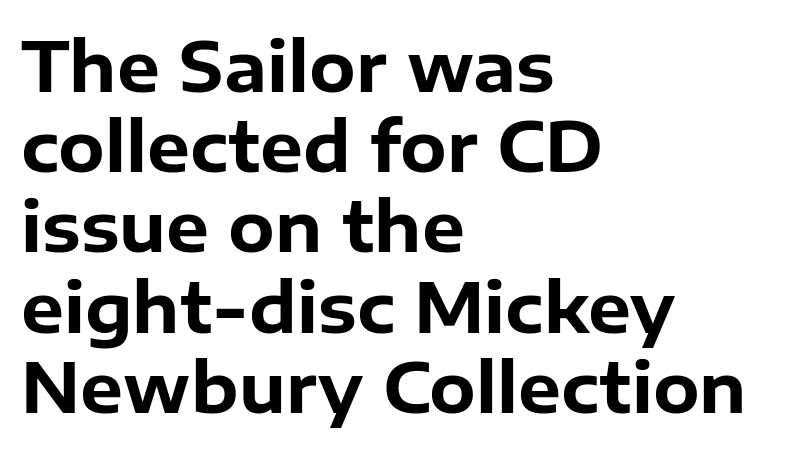
{"serif": "no", "italic": "no", "bold": "yes", "weight": "bold", "width": "normal", "stroke_contrast": "low", "x_height": "medium", "monospaced": "no", "underline": "no", "align": "left", "line_spacing_ratio": 1.18, "letter_spacing": "normal", "letter_spacing_em": 0.0, "glyph_px": 68}
